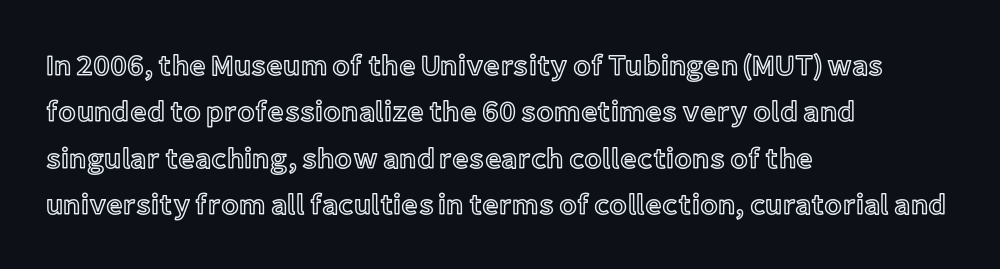
{"italic": "no", "width": "normal", "x_height": "medium", "monospaced": "no", "underline": "no", "align": "left", "line_spacing": "normal", "line_spacing_ratio": 1.6, "letter_spacing": "normal", "letter_spacing_em": 0.0, "glyph_px": 29}
